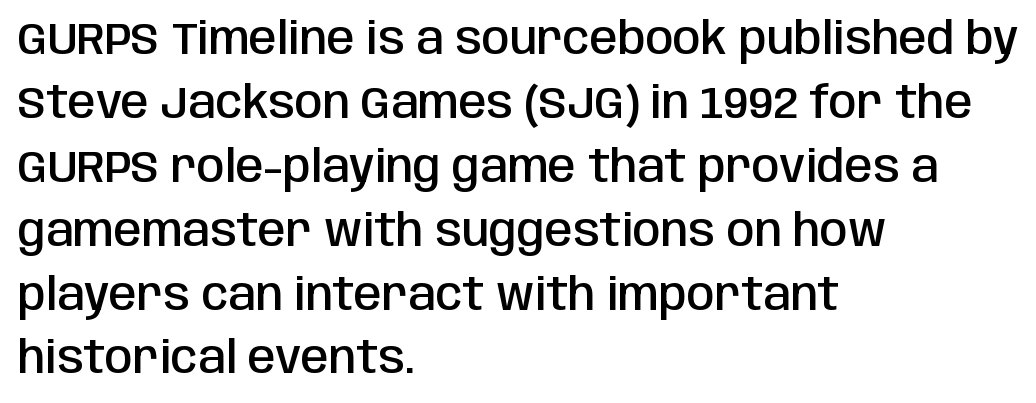
{"serif": "no", "italic": "no", "bold": "semi", "weight": "semibold", "width": "condensed", "stroke_contrast": "low", "x_height": "large", "monospaced": "no", "underline": "no", "align": "left", "line_spacing": "normal", "line_spacing_ratio": 1.42, "letter_spacing": "normal", "letter_spacing_em": 0.0, "glyph_px": 45}
